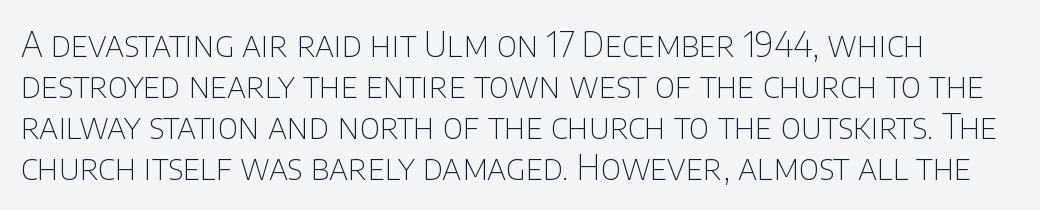
{"serif": "no", "italic": "no", "bold": "no", "weight": "thin", "width": "normal", "stroke_contrast": "low", "x_height": "large", "monospaced": "no", "underline": "no", "line_spacing_ratio": 1.21, "letter_spacing": "normal", "letter_spacing_em": 0.0, "glyph_px": 34}
